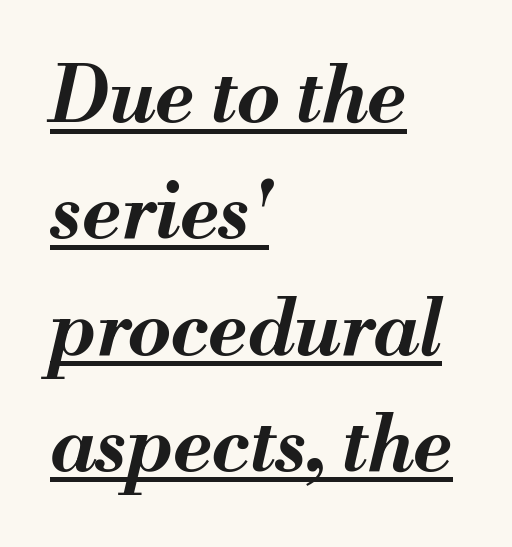
Q: Is the text bold? A: Yes.
Q: Is the text italic (slanted)? A: Yes, it leans right by about 13 degrees.
Q: Is the text underlined? A: Yes.
Q: How is the paragraph aligned? A: Left-aligned.
Q: Is the spacing between letters normal or unusually wide? A: Normal.
Q: Is the spacing between lines tight, normal or loose? A: Normal.
Q: Width (condensed, normal, or wide)? A: Normal.
Q: Stroke contrast? A: Medium.
Q: x-height? A: Small.
Q: Monospaced? A: No.
